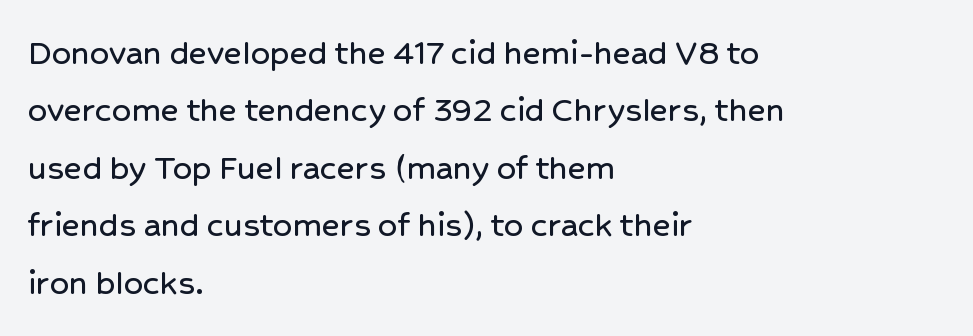
{"serif": "no", "italic": "no", "width": "normal", "stroke_contrast": "low", "x_height": "medium", "monospaced": "no", "underline": "no", "align": "left", "line_spacing": "normal", "line_spacing_ratio": 1.51, "letter_spacing": "normal", "letter_spacing_em": 0.0, "glyph_px": 38}
